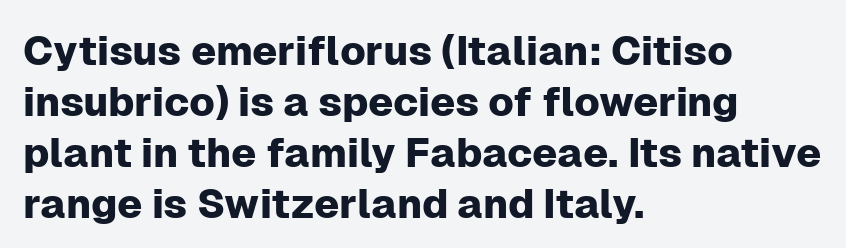
Q: Is the text italic (slanted)? A: No, it is upright.
Q: Is the typeface a serif or a sans-serif typeface? A: Sans-serif.
Q: Is the text underlined? A: No.
Q: How is the paragraph aligned? A: Left-aligned.
Q: Is the spacing between letters normal or unusually wide? A: Normal.
Q: Width (condensed, normal, or wide)? A: Normal.
Q: Stroke contrast? A: Low.
Q: x-height? A: Medium.
Q: Monospaced? A: No.
